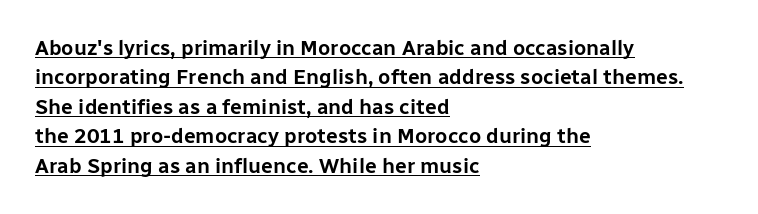
The image shows 21 px text type, upright; set left-aligned, normal line spacing (1.4x), normal letter spacing, underlined.
